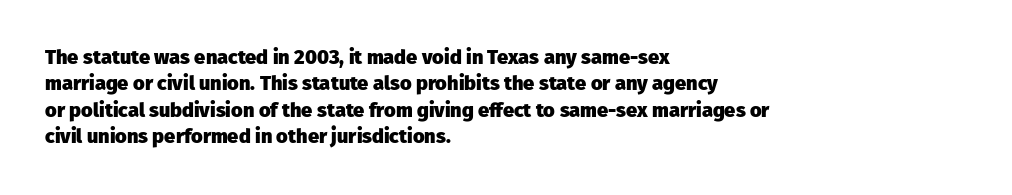
No extra tracking has been applied to these lines. The font is running at its bold setting. Students, observe: this is what conventionally led text looks like. Ascenders rise straight up at ninety degrees.
